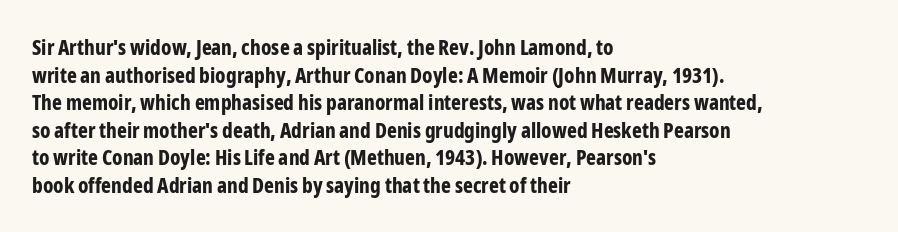
Normally led — the rows are evenly, conventionally spaced. Caption: standard tracking, unaltered. Check the space under the baseline: it is left empty. This sample is left-justified, so line endings fall wherever the words run out. These lines were composed using upright roman letters.
